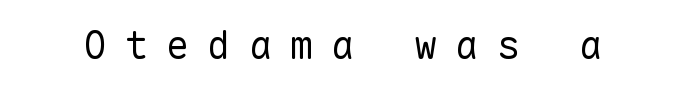
The image shows 39 px regular-weight sans-serif type, upright, monospaced; set unusually wide letter spacing (+0.46 em), not underlined; low stroke contrast and a medium x-height.
